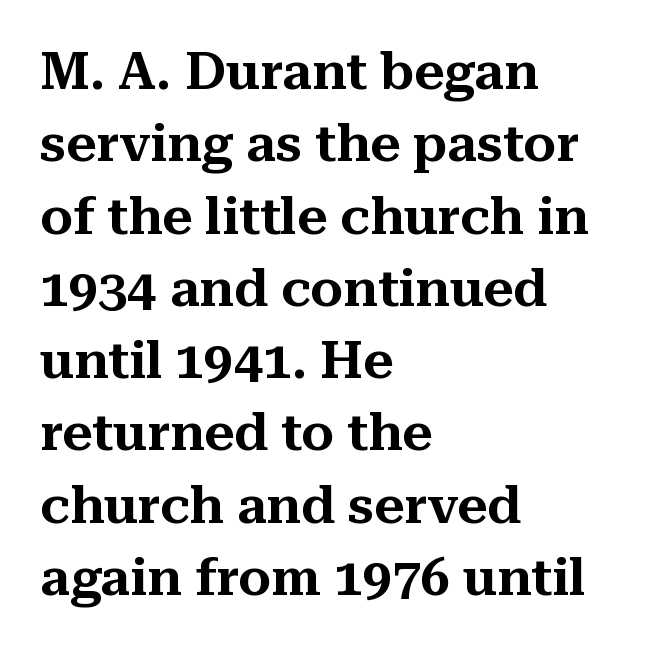
{"serif": "yes", "italic": "no", "width": "normal", "stroke_contrast": "medium", "x_height": "medium", "monospaced": "no", "underline": "no", "align": "left", "line_spacing": "normal", "line_spacing_ratio": 1.39, "letter_spacing": "normal", "letter_spacing_em": 0.0, "glyph_px": 52}
